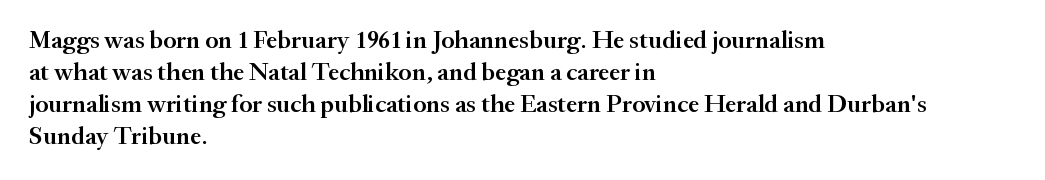
The image shows 25 px text type, upright; set left-aligned, normal line spacing (1.28x), normal letter spacing, not underlined.
